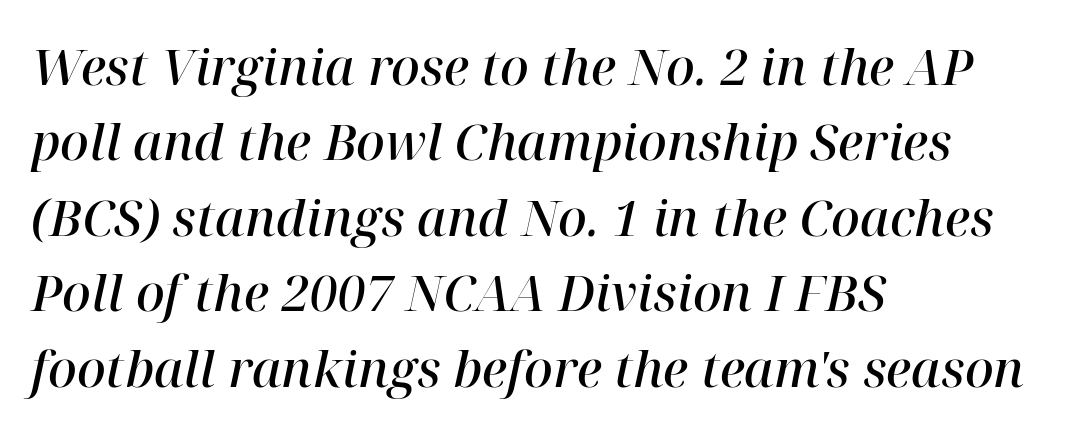
Q: Is the text bold? A: Semi-bold.
Q: Is the text italic (slanted)? A: Yes, it leans right by about 12 degrees.
Q: Is the typeface a serif or a sans-serif typeface? A: Serif.
Q: Is the text underlined? A: No.
Q: How is the paragraph aligned? A: Left-aligned.
Q: Is the spacing between letters normal or unusually wide? A: Normal.
Q: Is the spacing between lines tight, normal or loose? A: Normal.
Q: Width (condensed, normal, or wide)? A: Normal.
Q: Stroke contrast? A: High.
Q: x-height? A: Medium.
Q: Monospaced? A: No.
